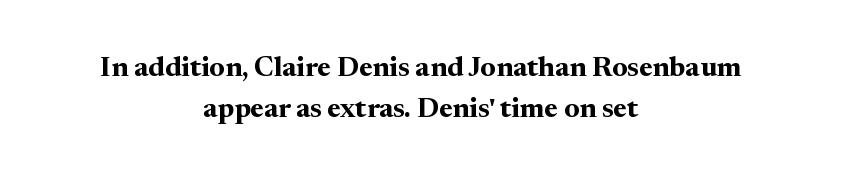
It's the straight-up-and-down kind of type. The lines sit at an ordinary, default distance from one another. How heavy is the stroke? Heavy — this is a bold. The strip under each line holds only bare page.
